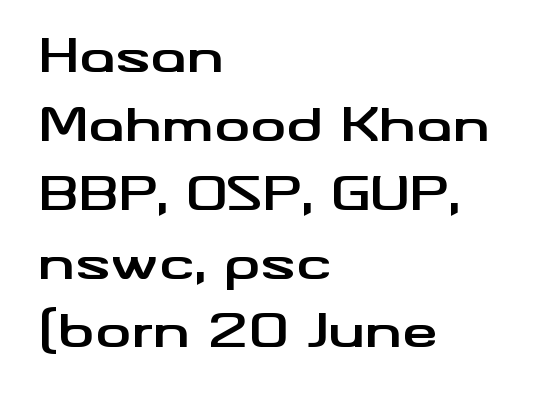
{"serif": "no", "italic": "no", "bold": "yes", "weight": "bold", "width": "wide", "stroke_contrast": "medium", "x_height": "small", "monospaced": "no", "underline": "no", "align": "left", "line_spacing": "normal", "line_spacing_ratio": 1.53, "letter_spacing": "normal", "letter_spacing_em": 0.0, "glyph_px": 45}
